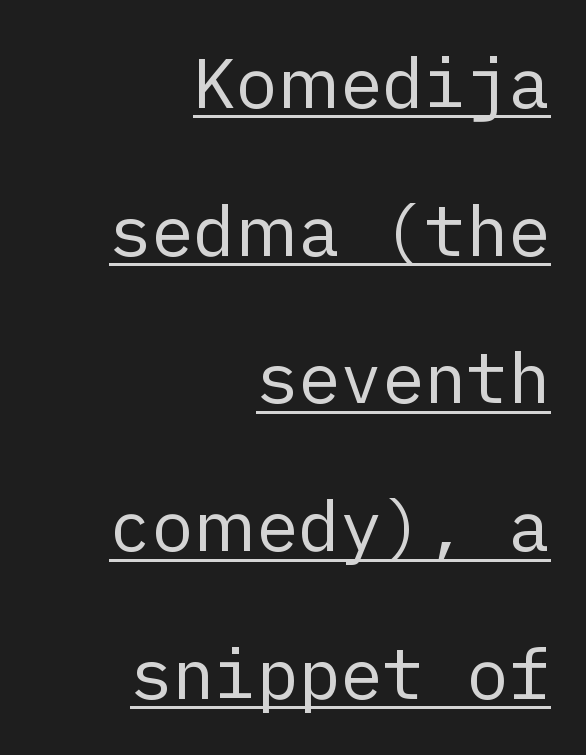
{"serif": "no", "italic": "no", "bold": "no", "weight": "regular", "width": "normal", "stroke_contrast": "low", "x_height": "medium", "underline": "yes", "align": "right", "line_spacing": "loose", "line_spacing_ratio": 2.11, "letter_spacing": "normal", "letter_spacing_em": 0.0, "glyph_px": 70}
